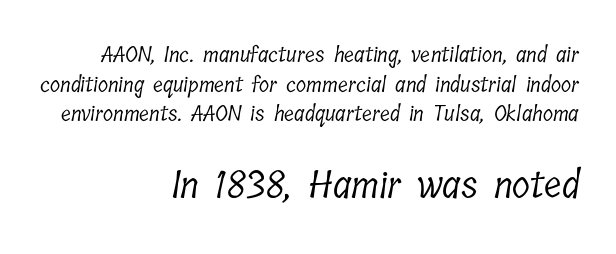
Q: Is the text bold? A: No.
Q: Is the typeface a serif or a sans-serif typeface? A: Serif.
Q: Is the text underlined? A: No.
Q: How is the paragraph aligned? A: Right-aligned.
Q: Is the spacing between letters normal or unusually wide? A: Normal.
Q: Is the spacing between lines tight, normal or loose? A: Normal.
Q: Which block of text is set in a larger size, the first (top) or the second (bottom)? A: The second (bottom) one.
Q: Width (condensed, normal, or wide)? A: Condensed.
Q: Stroke contrast? A: Low.
Q: x-height? A: Medium.
Q: Monospaced? A: No.
